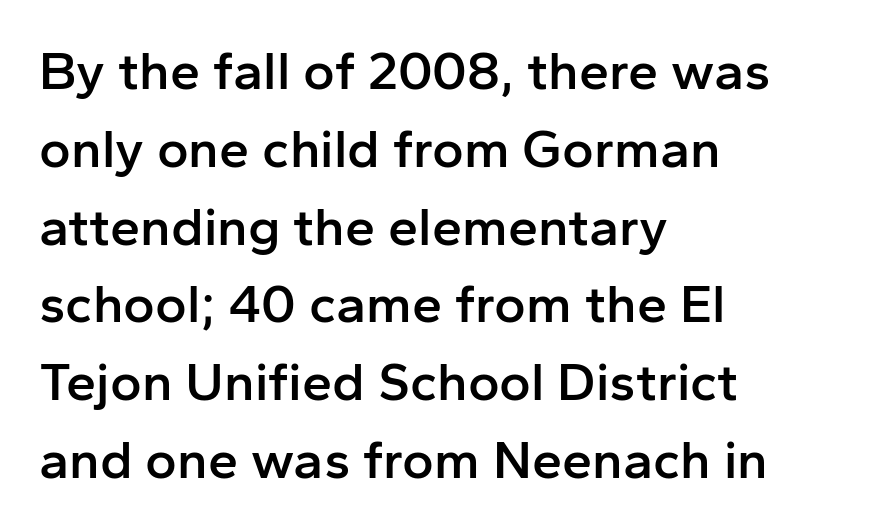
The image shows 54 px semibold sans-serif type, upright; set left-aligned, normal line spacing (1.44x), normal letter spacing, not underlined; low stroke contrast and a medium x-height.
